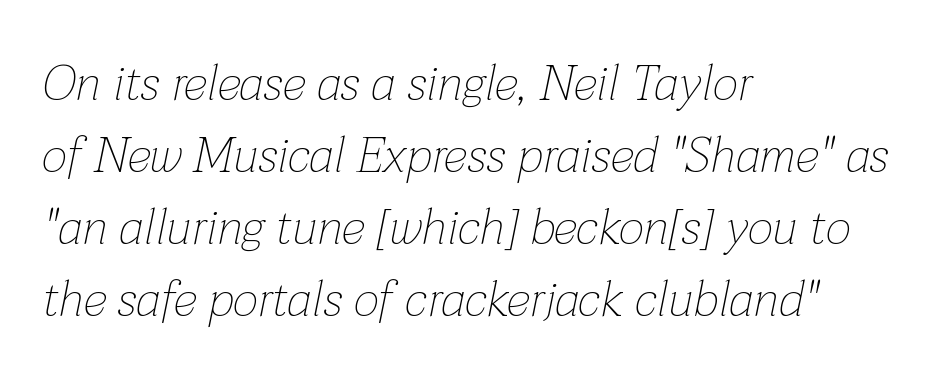
{"italic": "yes", "lean": "right", "slant_degrees": 12, "bold": "no", "weight": "thin", "width": "normal", "stroke_contrast": "low", "x_height": "medium", "monospaced": "no", "underline": "no", "align": "left", "line_spacing": "normal", "line_spacing_ratio": 1.47, "letter_spacing": "normal", "letter_spacing_em": 0.0, "glyph_px": 49}
